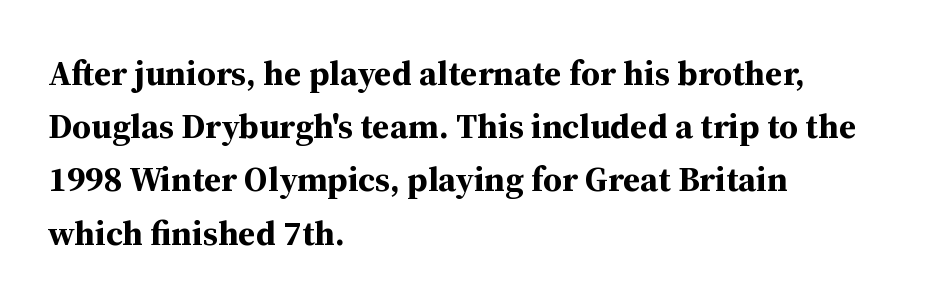
Check under the words: just untouched page. Small tapered or slab feet sit at the stroke ends, so this counts as serif. How would I describe the line gaps? Plain and ordinary. If you drew a line through each stem, it would be perfectly vertical. In terms of weight, the rendering is a true, heavy bold.
